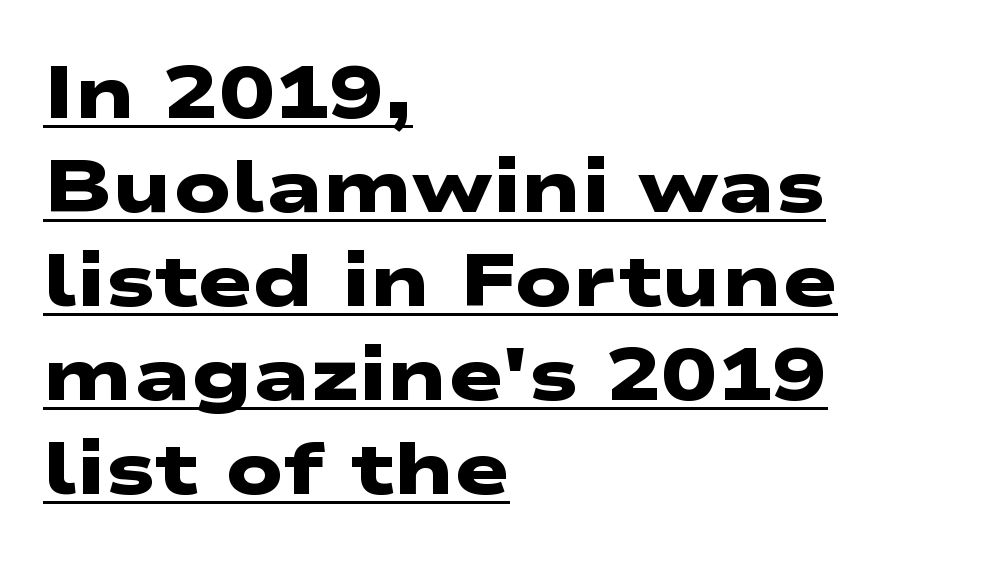
Q: Is the text bold? A: Yes.
Q: Is the typeface a serif or a sans-serif typeface? A: Sans-serif.
Q: Is the text underlined? A: Yes.
Q: How is the paragraph aligned? A: Left-aligned.
Q: Is the spacing between letters normal or unusually wide? A: Normal.
Q: Is the spacing between lines tight, normal or loose? A: Normal.
Q: Width (condensed, normal, or wide)? A: Wide.
Q: Stroke contrast? A: Low.
Q: x-height? A: Medium.
Q: Monospaced? A: No.
